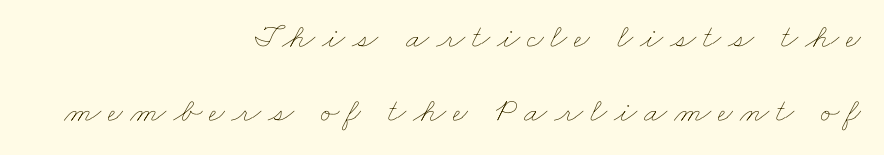
Q: Is the text bold? A: No.
Q: Is the text underlined? A: No.
Q: How is the paragraph aligned? A: Right-aligned.
Q: Is the spacing between letters normal or unusually wide? A: Unusually wide.
Q: Is the spacing between lines tight, normal or loose? A: Loose.
Q: Width (condensed, normal, or wide)? A: Wide.
Q: Stroke contrast? A: Low.
Q: x-height? A: Small.
Q: Monospaced? A: No.
